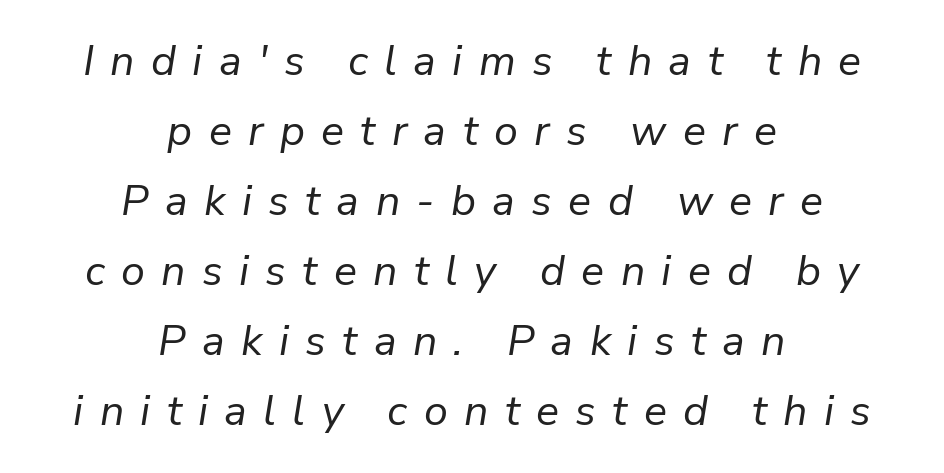
The image shows 43 px regular-weight type, italic (leaning right); set centered, normal line spacing (1.63x), unusually wide letter spacing (+0.38 em), not underlined; low stroke contrast and a medium x-height.
